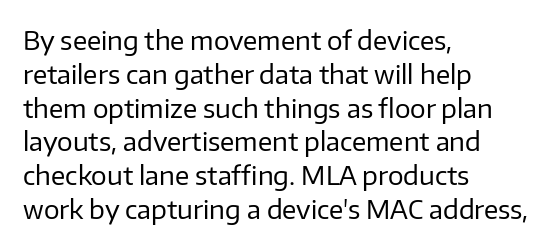
Descenders are the only things crossing below the line. Vertical strokes here are truly vertical. Compared with typical paragraphs, the rows here are spaced about the same. The setting favours the left margin, as ordinary paragraphs usually do.
